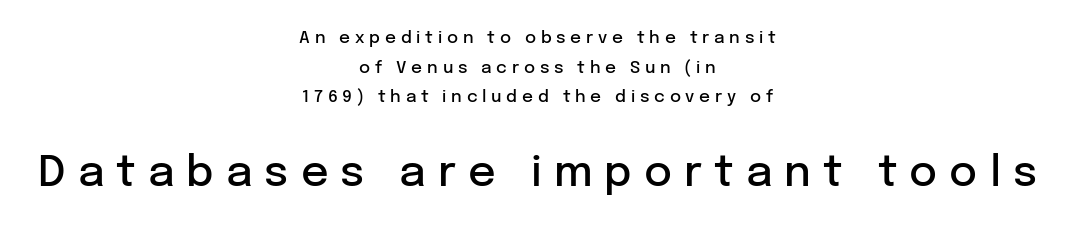
Designer's note — italics off, roman on. Block two is the big one; block one sits smaller above it. Casual observation: everything's sitting right in the middle. You could not count columns in this text — the font is proportionally spaced. This sample uses expanded letter spacing, leaving extra air between glyphs. Bare-footed words on every line.
